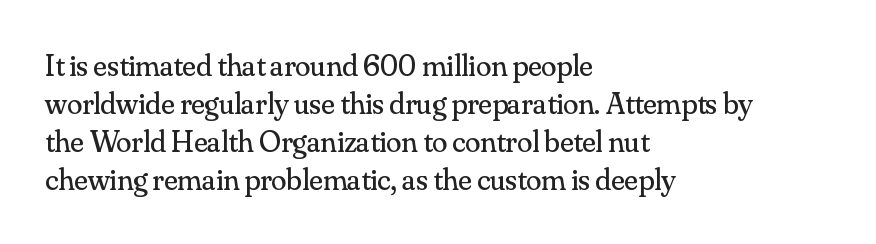
The image shows 31 px regular-weight serif type, upright; set left-aligned, line spacing 1.23x, normal letter spacing, not underlined; medium stroke contrast and a small x-height.
